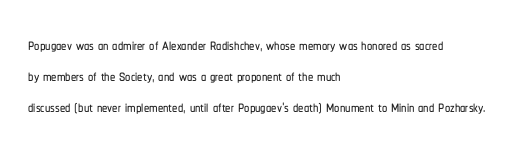
Q: Is the text italic (slanted)? A: No, it is upright.
Q: Is the text underlined? A: No.
Q: How is the paragraph aligned? A: Left-aligned.
Q: Is the spacing between letters normal or unusually wide? A: Normal.
Q: Is the spacing between lines tight, normal or loose? A: Normal.
